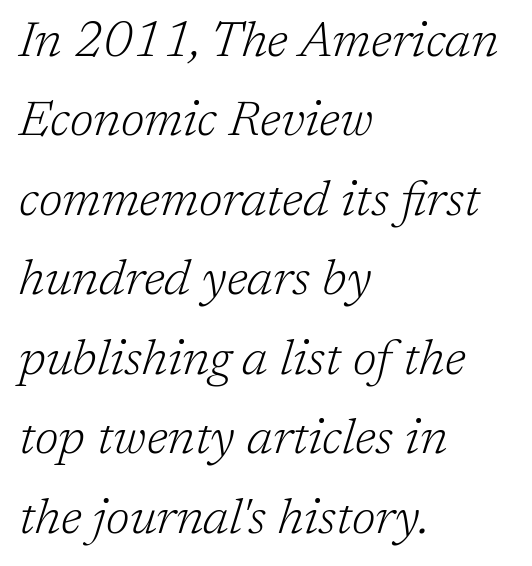
{"serif": "yes", "italic": "yes", "lean": "right", "slant_degrees": 17, "bold": "no", "weight": "light", "width": "normal", "stroke_contrast": "low", "x_height": "medium", "monospaced": "no", "underline": "no", "align": "left", "line_spacing": "normal", "line_spacing_ratio": 1.59, "letter_spacing": "normal", "letter_spacing_em": 0.0, "glyph_px": 50}
